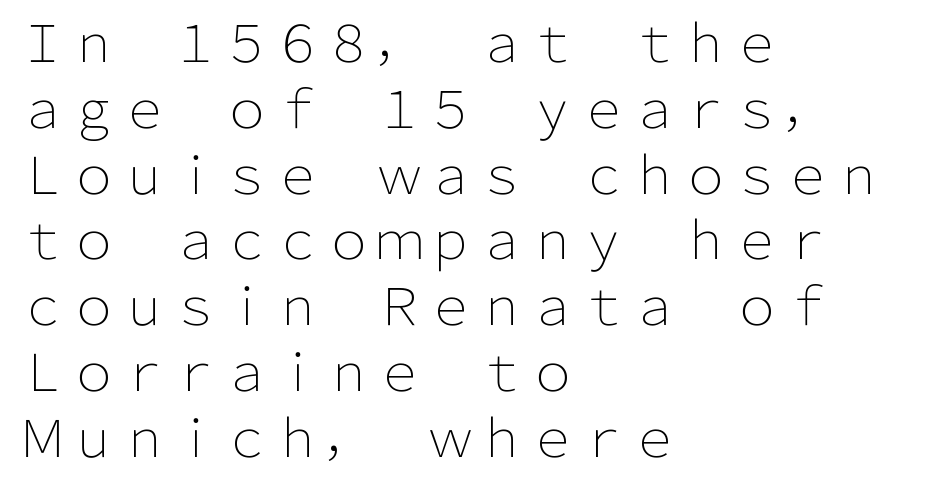
The image shows 51 px light sans-serif type, upright; set left-aligned, normal line spacing (1.29x), normal letter spacing, not underlined; low stroke contrast and a medium x-height.
